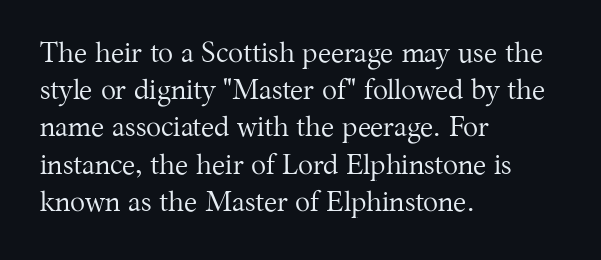
Here the designer chose a conventional face with non-uniform glyph widths. Nothing unusual about the tracking: characters are spaced as the font intends. A roman cut, with each character standing at attention. Check where the strokes stop: tiny serifs finish them off.
